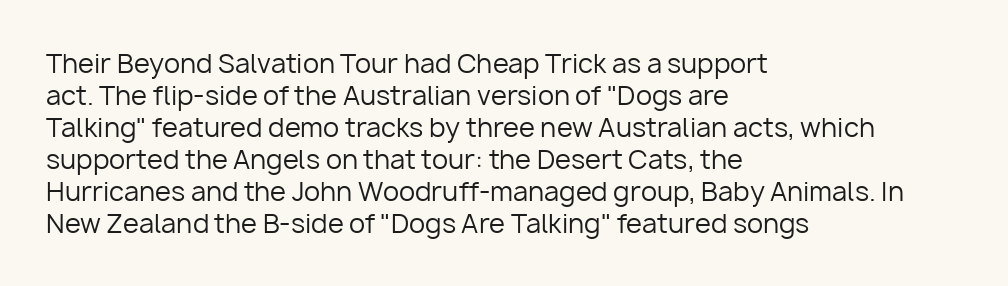
{"italic": "no", "bold": "no", "underline": "no", "align": "left", "line_spacing_ratio": 1.23, "letter_spacing": "normal", "letter_spacing_em": 0.0, "glyph_px": 26}
